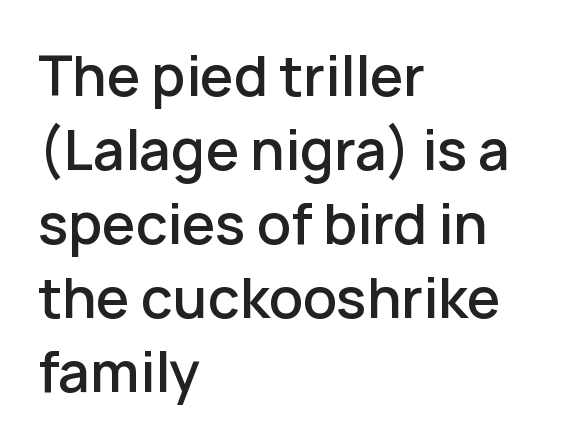
{"serif": "no", "italic": "no", "bold": "semi", "weight": "semibold", "width": "normal", "stroke_contrast": "low", "x_height": "medium", "monospaced": "no", "underline": "no", "align": "left", "line_spacing": "normal", "line_spacing_ratio": 1.37, "letter_spacing": "normal", "letter_spacing_em": 0.0, "glyph_px": 54}
